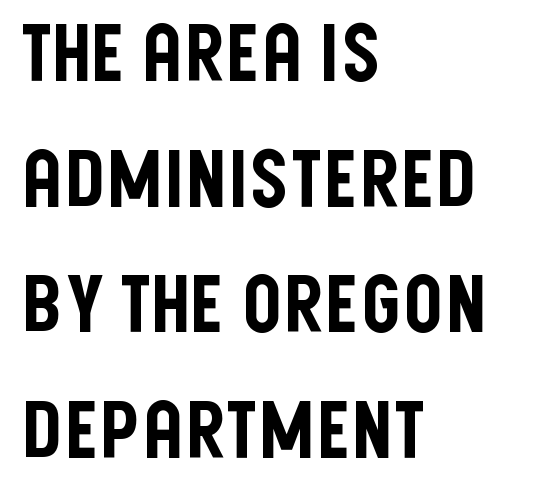
{"serif": "no", "italic": "no", "width": "condensed", "stroke_contrast": "low", "x_height": "large", "monospaced": "no", "underline": "no", "align": "left", "line_spacing": "normal", "line_spacing_ratio": 1.59, "letter_spacing": "normal", "letter_spacing_em": 0.0, "glyph_px": 79}
